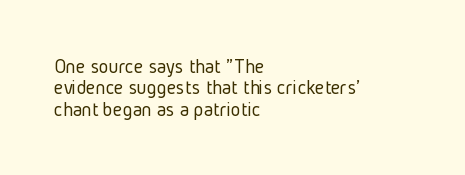
{"italic": "no", "bold": "no", "underline": "no", "align": "left", "line_spacing": "tight", "line_spacing_ratio": 1.02, "letter_spacing": "normal", "letter_spacing_em": 0.0, "glyph_px": 21}
